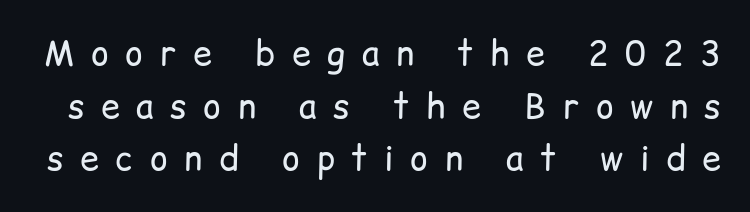
No extra ink here — the face is not bold. Line spacing here is normal. Italic? Not at all — the glyphs are vertical. The letters advance in unequal steps, a hallmark of proportional type. A typesetter would call this heavily tracked-out type. Type without underlining.
